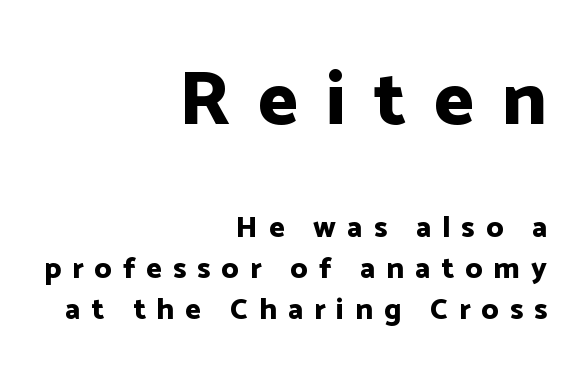
The text was rendered using a sans face with plain stroke endings. The face used here is rendered with a markedly widened letterfit. Students, this is bold: see how much ink each stroke carries. Horizontal alignment here is rightward, an uncommon choice for prose.
